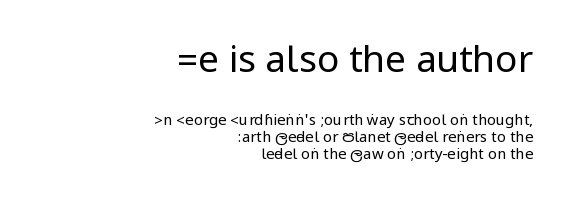
Q: Is the text bold? A: No.
Q: Is the text italic (slanted)? A: No, it is upright.
Q: Is the typeface a serif or a sans-serif typeface? A: Sans-serif.
Q: Is the text underlined? A: No.
Q: How is the paragraph aligned? A: Right-aligned.
Q: Is the spacing between letters normal or unusually wide? A: Normal.
Q: Which block of text is set in a larger size, the first (top) or the second (bottom)? A: The first (top) one.
Q: Width (condensed, normal, or wide)? A: Condensed.
Q: Stroke contrast? A: Low.
